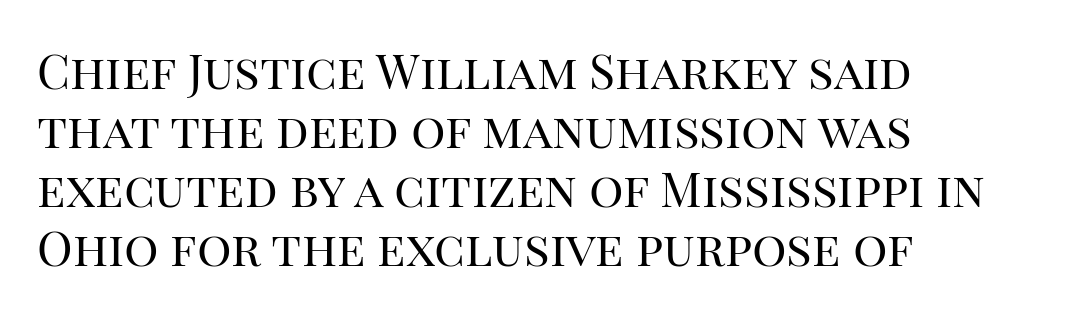
{"serif": "yes", "italic": "no", "bold": "no", "weight": "regular", "width": "normal", "stroke_contrast": "high", "x_height": "large", "monospaced": "no", "underline": "no", "align": "left", "line_spacing_ratio": 1.23, "letter_spacing": "normal", "letter_spacing_em": 0.0, "glyph_px": 48}
